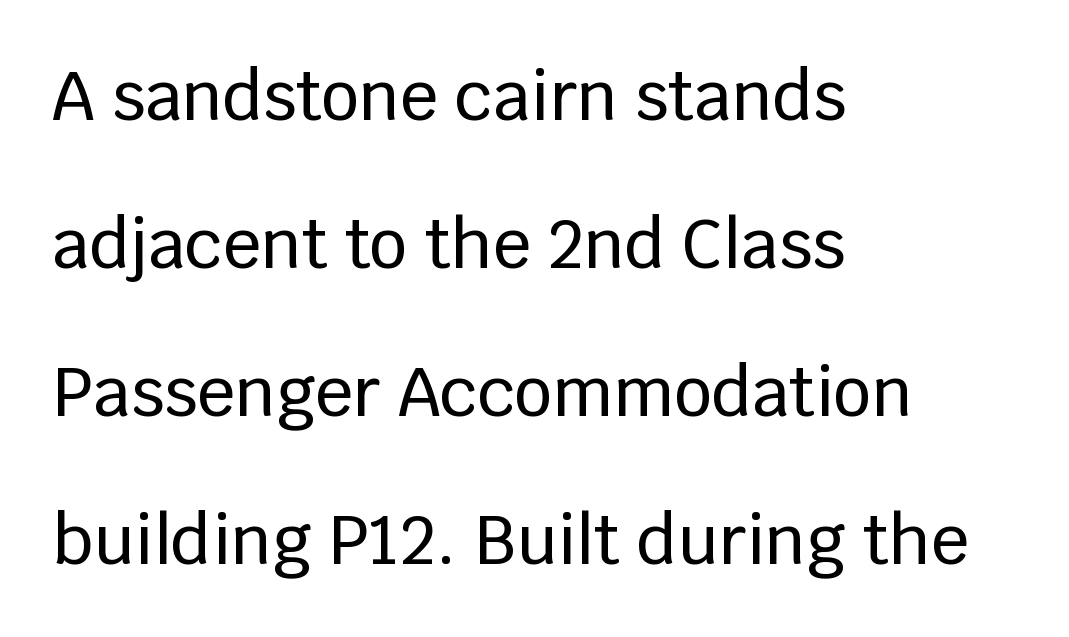
The image shows 67 px sans-serif type, upright; set left-aligned, loose line spacing (2.21x), normal letter spacing, not underlined; low stroke contrast and a large x-height.
